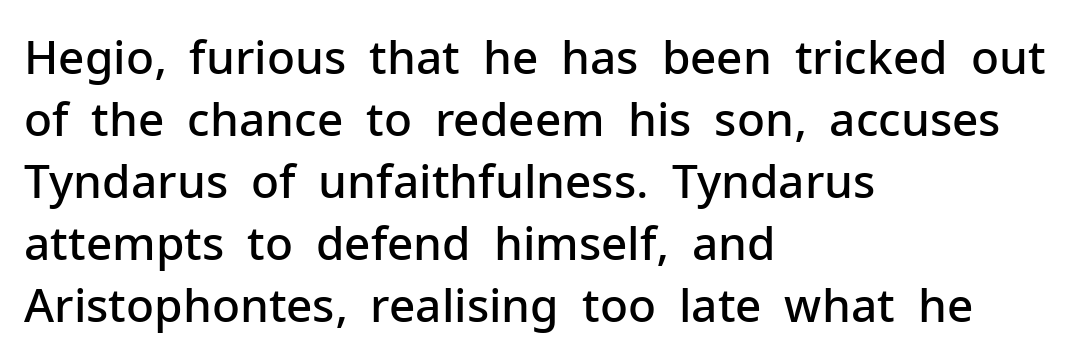
{"serif": "no", "italic": "no", "bold": "semi", "weight": "semibold", "width": "normal", "stroke_contrast": "low", "x_height": "medium", "monospaced": "no", "underline": "no", "align": "left", "line_spacing": "normal", "line_spacing_ratio": 1.35, "letter_spacing": "normal", "letter_spacing_em": 0.0, "glyph_px": 46}
